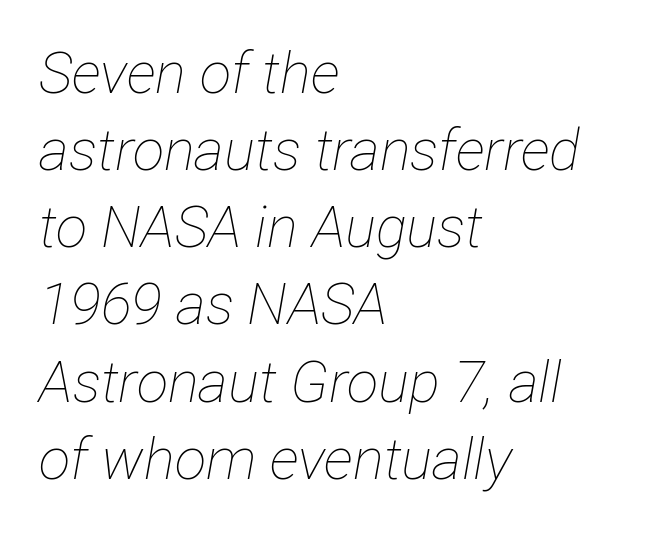
Q: Is the text bold? A: No.
Q: Is the text italic (slanted)? A: Yes, it leans right by about 12 degrees.
Q: Is the text underlined? A: No.
Q: How is the paragraph aligned? A: Left-aligned.
Q: Is the spacing between letters normal or unusually wide? A: Normal.
Q: Is the spacing between lines tight, normal or loose? A: Normal.
Q: Width (condensed, normal, or wide)? A: Condensed.
Q: Stroke contrast? A: Low.
Q: x-height? A: Medium.
Q: Monospaced? A: No.
